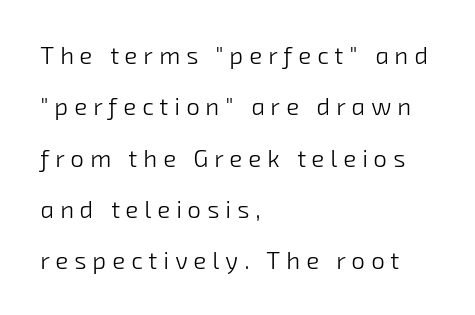
Q: Is the text bold? A: No.
Q: Is the text underlined? A: No.
Q: How is the paragraph aligned? A: Left-aligned.
Q: Is the spacing between letters normal or unusually wide? A: Unusually wide.
Q: Is the spacing between lines tight, normal or loose? A: Loose.
